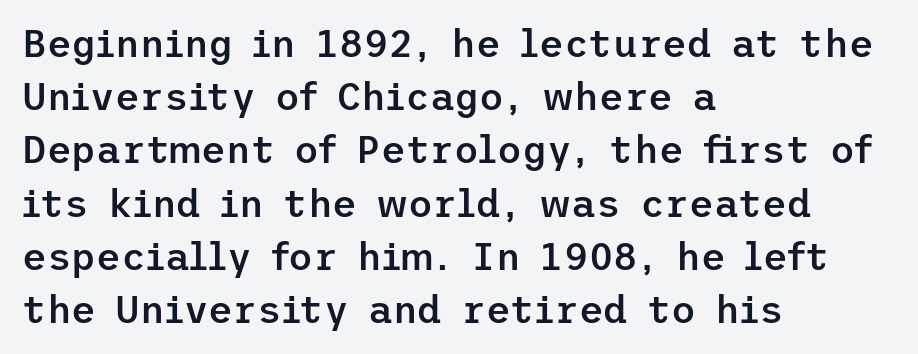
{"serif": "no", "italic": "no", "bold": "semi", "weight": "semibold", "width": "normal", "stroke_contrast": "low", "x_height": "medium", "underline": "no", "align": "left", "line_spacing": "normal", "line_spacing_ratio": 1.4, "letter_spacing": "normal", "letter_spacing_em": 0.0, "glyph_px": 38}
